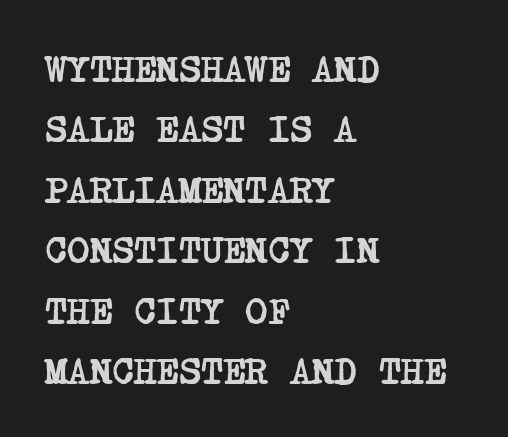
The image shows 38 px semibold, condensed serif type; set left-aligned, normal line spacing (1.59x), normal letter spacing, not underlined; low stroke contrast and a large x-height.
